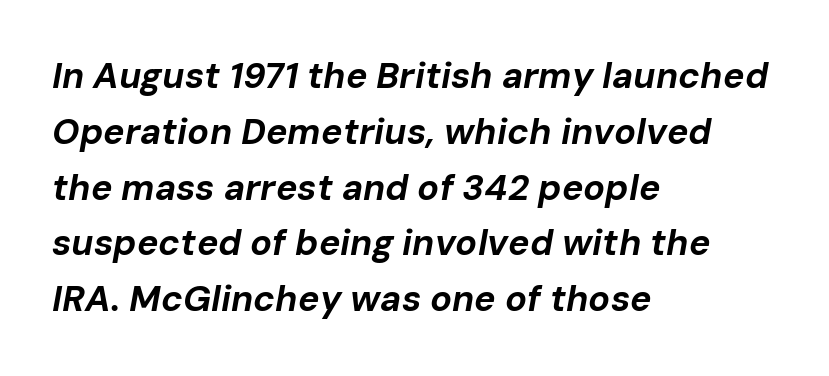
The image shows 36 px bold type, italic (leaning right); set left-aligned, normal line spacing (1.55x), normal letter spacing, not underlined; low stroke contrast and a medium x-height.
